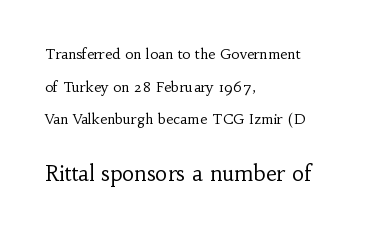
Q: Is the text bold? A: No.
Q: Is the text italic (slanted)? A: No, it is upright.
Q: Is the text underlined? A: No.
Q: How is the paragraph aligned? A: Left-aligned.
Q: Is the spacing between letters normal or unusually wide? A: Normal.
Q: Is the spacing between lines tight, normal or loose? A: Loose.
Q: Which block of text is set in a larger size, the first (top) or the second (bottom)? A: The second (bottom) one.
